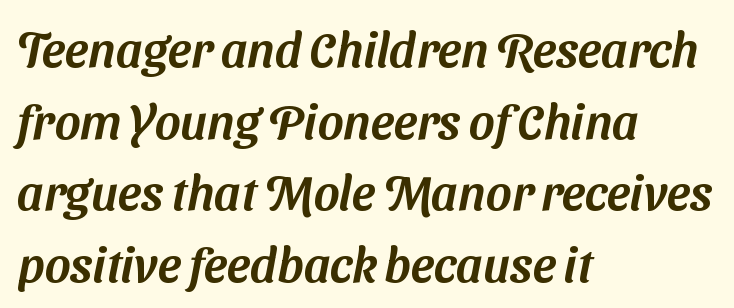
Q: Is the typeface a serif or a sans-serif typeface? A: Sans-serif.
Q: Is the text underlined? A: No.
Q: How is the paragraph aligned? A: Left-aligned.
Q: Is the spacing between letters normal or unusually wide? A: Normal.
Q: Is the spacing between lines tight, normal or loose? A: Normal.
Q: Width (condensed, normal, or wide)? A: Normal.
Q: Stroke contrast? A: Medium.
Q: x-height? A: Medium.
Q: Monospaced? A: No.
